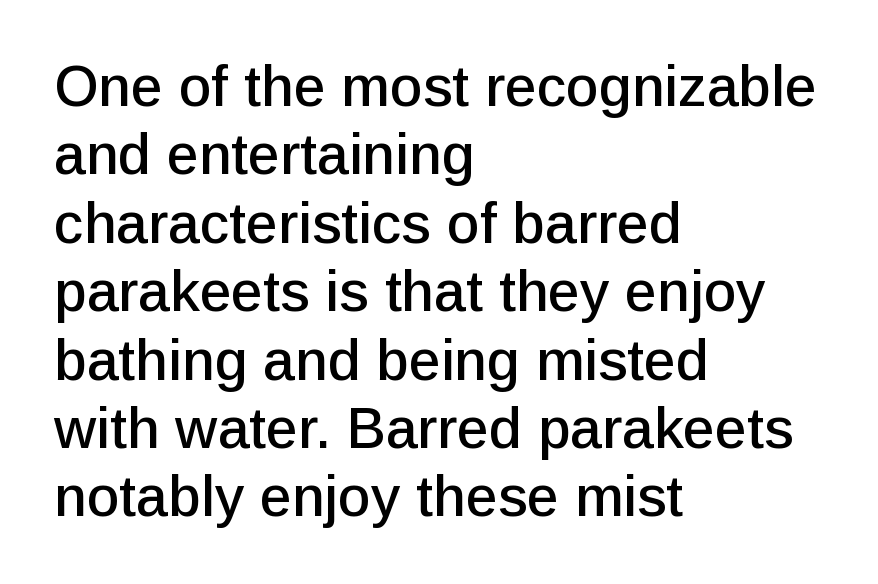
{"serif": "no", "italic": "no", "width": "normal", "stroke_contrast": "low", "x_height": "medium", "monospaced": "no", "underline": "no", "align": "left", "line_spacing_ratio": 1.2, "letter_spacing": "normal", "letter_spacing_em": 0.0, "glyph_px": 57}
